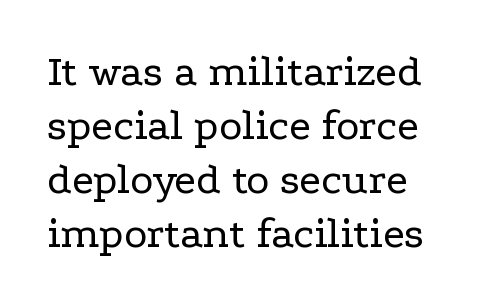
Q: Is the text bold? A: No.
Q: Is the text italic (slanted)? A: No, it is upright.
Q: Is the typeface a serif or a sans-serif typeface? A: Serif.
Q: Is the text underlined? A: No.
Q: How is the paragraph aligned? A: Left-aligned.
Q: Is the spacing between letters normal or unusually wide? A: Normal.
Q: Width (condensed, normal, or wide)? A: Wide.
Q: Stroke contrast? A: Low.
Q: x-height? A: Medium.
Q: Monospaced? A: No.
